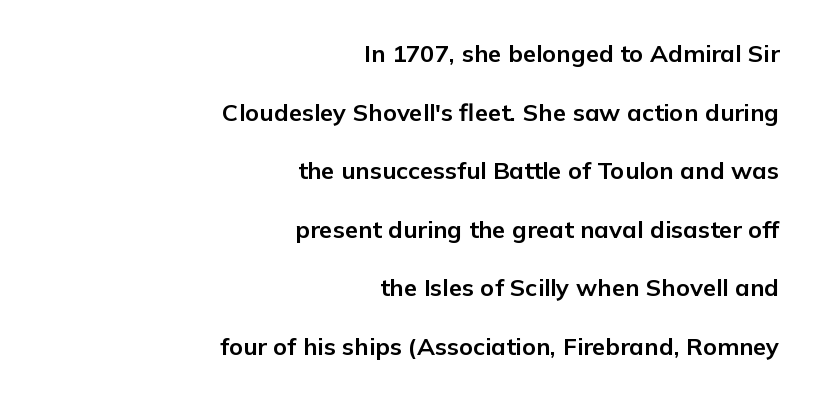
{"italic": "no", "bold": "yes", "underline": "no", "align": "right", "line_spacing": "loose", "line_spacing_ratio": 2.44, "letter_spacing": "normal", "letter_spacing_em": 0.0, "glyph_px": 24}
